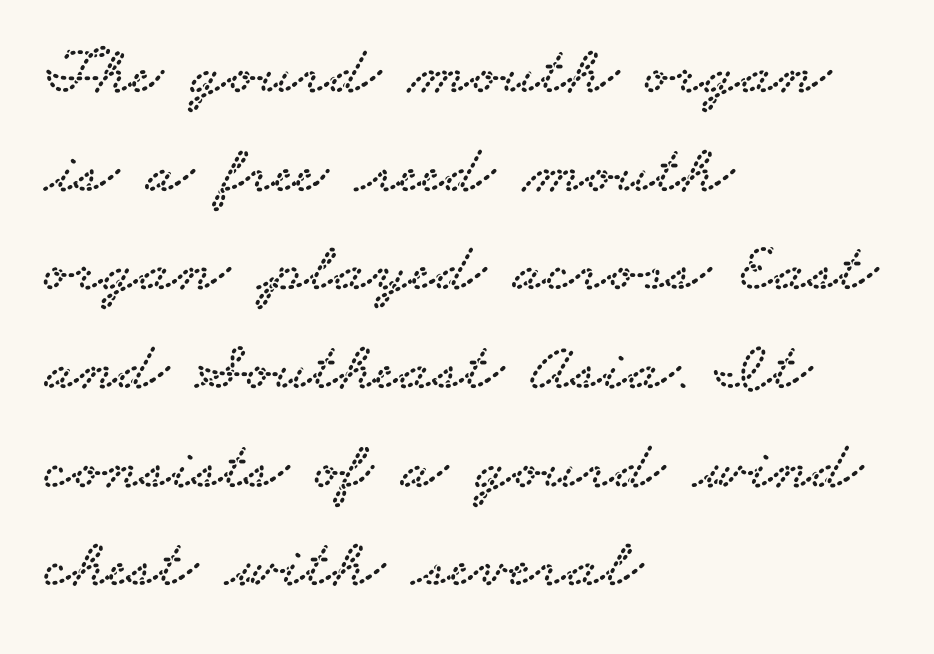
Q: Is the text underlined? A: No.
Q: How is the paragraph aligned? A: Left-aligned.
Q: Is the spacing between letters normal or unusually wide? A: Normal.
Q: Is the spacing between lines tight, normal or loose? A: Normal.
Q: Width (condensed, normal, or wide)? A: Wide.
Q: Stroke contrast? A: Low.
Q: x-height? A: Small.
Q: Monospaced? A: No.
